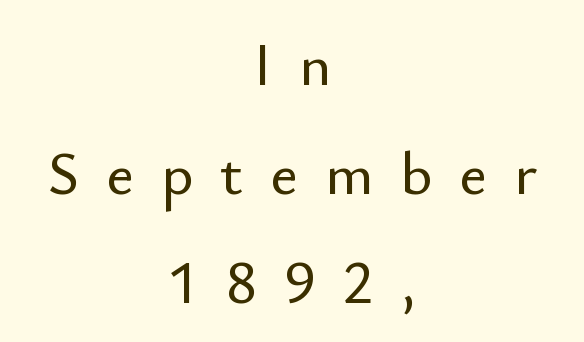
{"serif": "no", "italic": "no", "width": "normal", "stroke_contrast": "low", "x_height": "small", "monospaced": "no", "underline": "no", "align": "center", "line_spacing_ratio": 1.79, "letter_spacing": "wide", "letter_spacing_em": 0.44, "glyph_px": 61}
